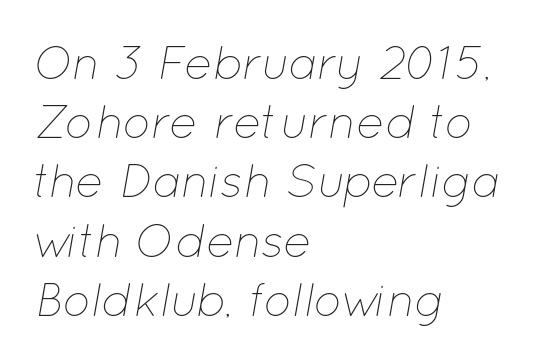
Compared with typical paragraphs, the rows here are spaced about the same. Students, note that the glyphs here touch the page at normal intervals. Looks like regular typesetting: each glyph gets only the width it needs. Would a proofreader flag this as italicized? Yes. Letters rest on an invisible, unmarked baseline.
